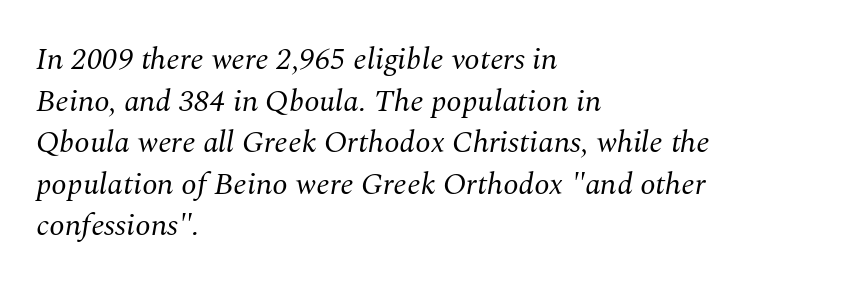
The image shows 31 px regular-weight serif type, italic (leaning right); set left-aligned, normal line spacing (1.34x), normal letter spacing, not underlined; medium stroke contrast and a medium x-height.
